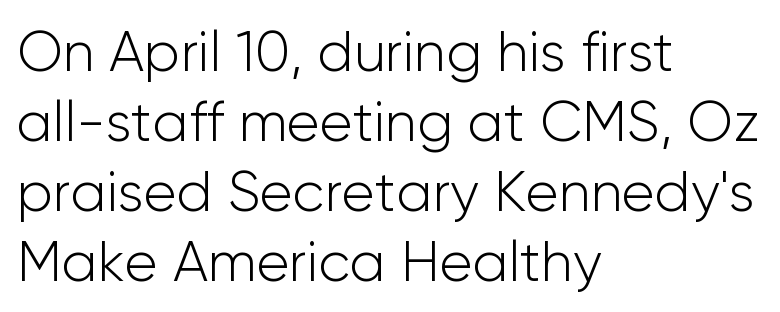
The line-height multiplier appears to be the usual default. The type sits square on the baseline with zero lean. The text was rendered using a sans face with plain stroke endings. Anything drawn beneath the words? Only blank space.
